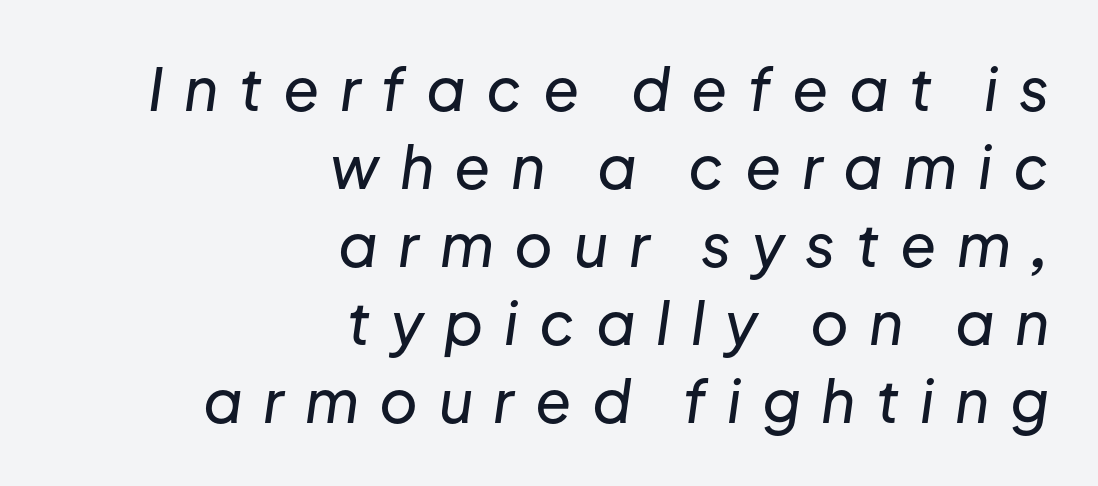
Q: Is the text italic (slanted)? A: Yes, it leans right by about 8 degrees.
Q: Is the text underlined? A: No.
Q: How is the paragraph aligned? A: Right-aligned.
Q: Is the spacing between letters normal or unusually wide? A: Unusually wide.
Q: Is the spacing between lines tight, normal or loose? A: Normal.
Q: Width (condensed, normal, or wide)? A: Normal.
Q: Stroke contrast? A: Low.
Q: x-height? A: Medium.
Q: Monospaced? A: No.
